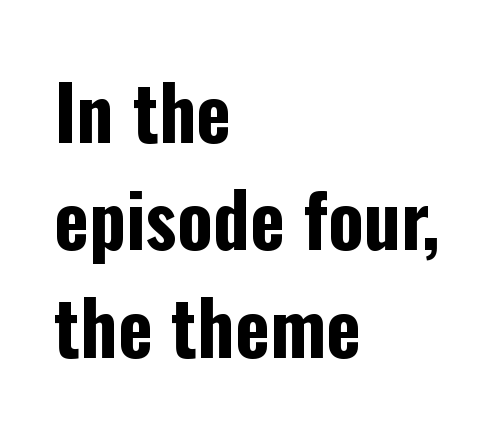
Q: Is the text bold? A: Yes.
Q: Is the text italic (slanted)? A: No, it is upright.
Q: Is the typeface a serif or a sans-serif typeface? A: Sans-serif.
Q: Is the text underlined? A: No.
Q: How is the paragraph aligned? A: Left-aligned.
Q: Is the spacing between letters normal or unusually wide? A: Normal.
Q: Is the spacing between lines tight, normal or loose? A: Normal.
Q: Width (condensed, normal, or wide)? A: Condensed.
Q: Stroke contrast? A: Low.
Q: x-height? A: Medium.
Q: Monospaced? A: No.
